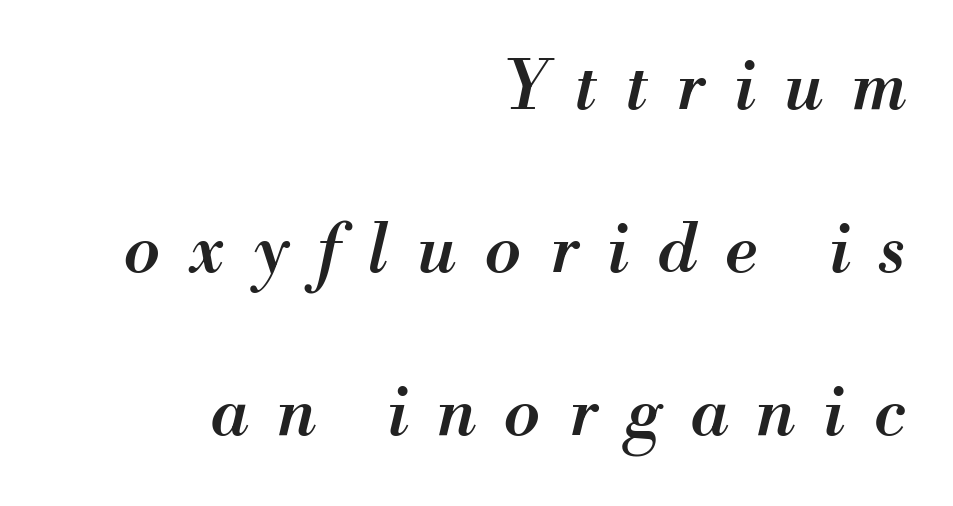
{"italic": "yes", "lean": "right", "slant_degrees": 13, "bold": "semi", "weight": "semibold", "width": "normal", "stroke_contrast": "medium", "x_height": "small", "monospaced": "no", "underline": "no", "align": "right", "line_spacing": "loose", "line_spacing_ratio": 2.47, "letter_spacing": "wide", "letter_spacing_em": 0.44, "glyph_px": 66}
